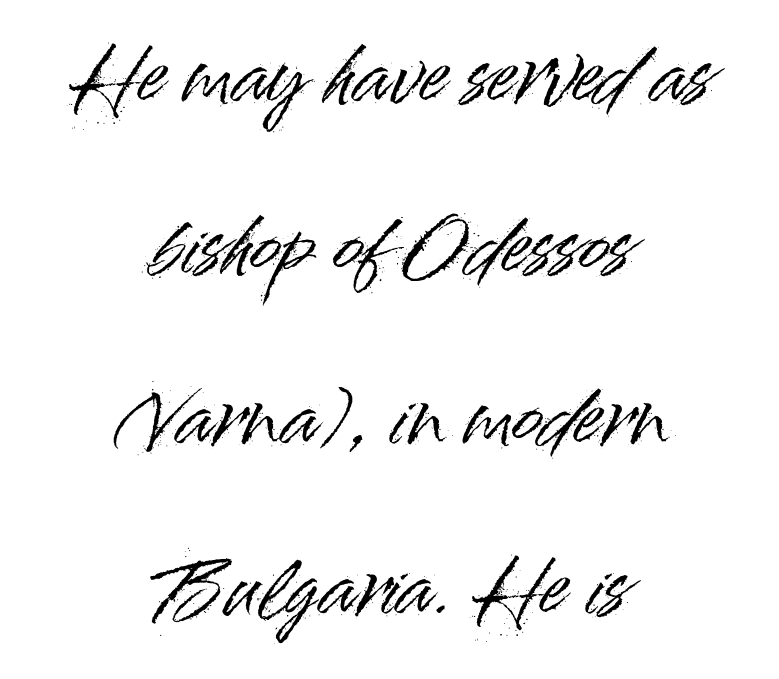
The image shows 73 px sans-serif type; set centered, loose line spacing (2.34x), normal letter spacing, not underlined; high stroke contrast and a small x-height.
